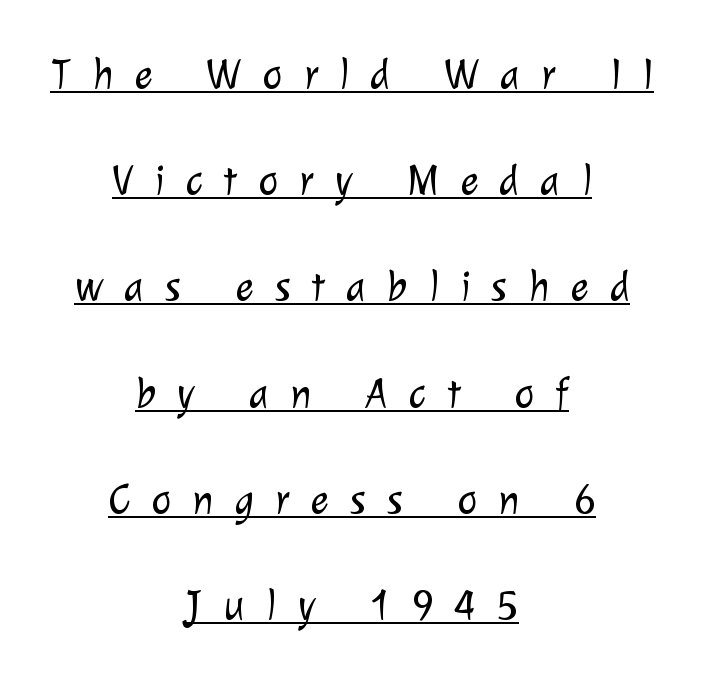
Line spacing here is loose. The specimen includes a rule beneath the text block's lines. Typeset on center — no edge is straight. Spacing verdict: proportional, widths tailored to each character. On a weight scale, this lands at 450 or below.
